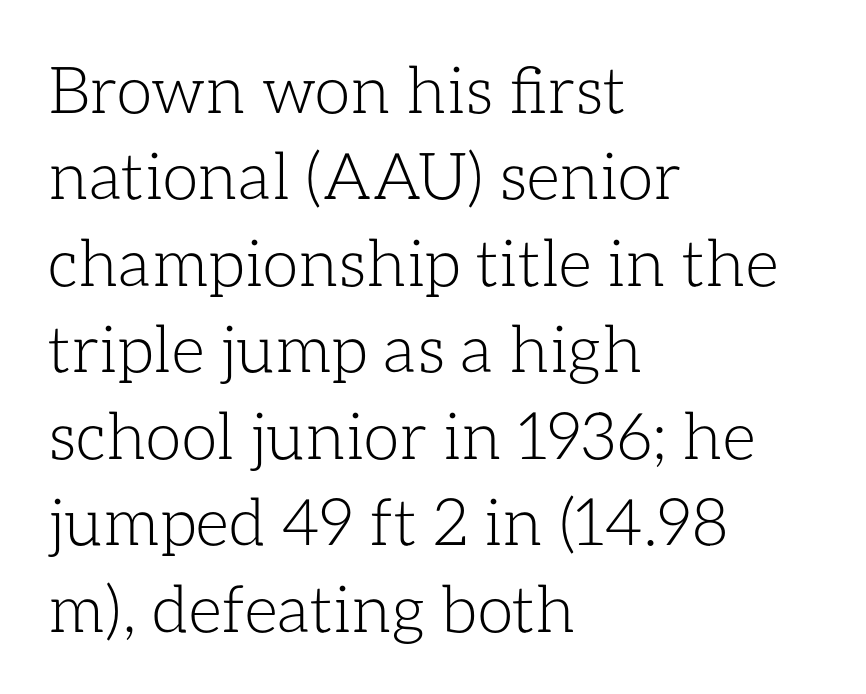
The image shows 65 px light type, upright; set left-aligned, normal line spacing (1.33x), normal letter spacing, not underlined; low stroke contrast and a medium x-height.
